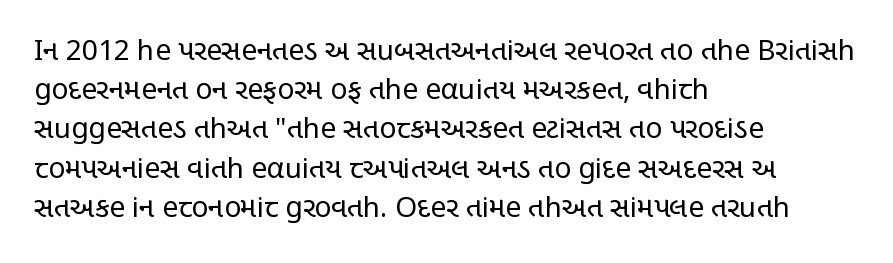
Q: Is the text bold? A: No.
Q: Is the text italic (slanted)? A: No, it is upright.
Q: Is the typeface a serif or a sans-serif typeface? A: Sans-serif.
Q: Is the text underlined? A: No.
Q: How is the paragraph aligned? A: Left-aligned.
Q: Is the spacing between letters normal or unusually wide? A: Normal.
Q: Is the spacing between lines tight, normal or loose? A: Normal.
Q: Width (condensed, normal, or wide)? A: Condensed.
Q: Stroke contrast? A: Low.
Q: x-height? A: Large.
Q: Monospaced? A: No.
